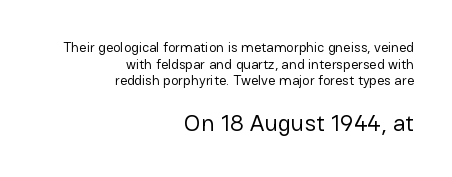
Students, note that the glyphs here touch the page at normal intervals. This is roman type, the default non-slanted kind. In CSS terms this would be text-align: right. Lines of text with bare space underneath.
